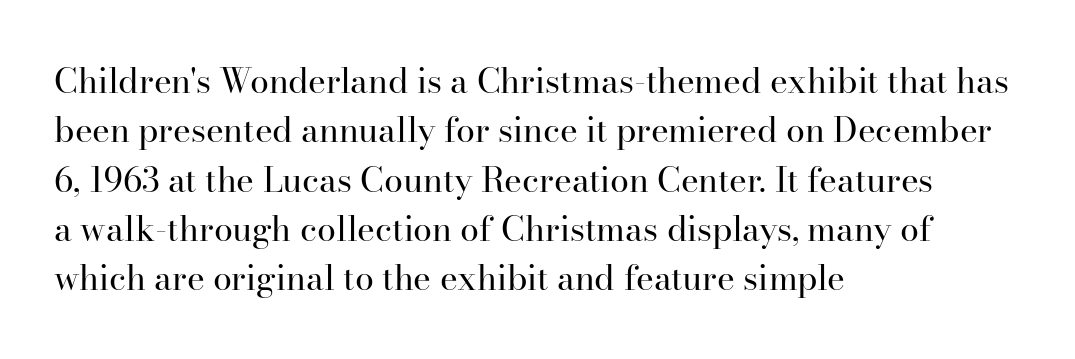
Q: Is the text bold? A: No.
Q: Is the text italic (slanted)? A: No, it is upright.
Q: Is the typeface a serif or a sans-serif typeface? A: Serif.
Q: Is the text underlined? A: No.
Q: How is the paragraph aligned? A: Left-aligned.
Q: Is the spacing between letters normal or unusually wide? A: Normal.
Q: Is the spacing between lines tight, normal or loose? A: Normal.
Q: Width (condensed, normal, or wide)? A: Normal.
Q: Stroke contrast? A: High.
Q: x-height? A: Small.
Q: Monospaced? A: No.
